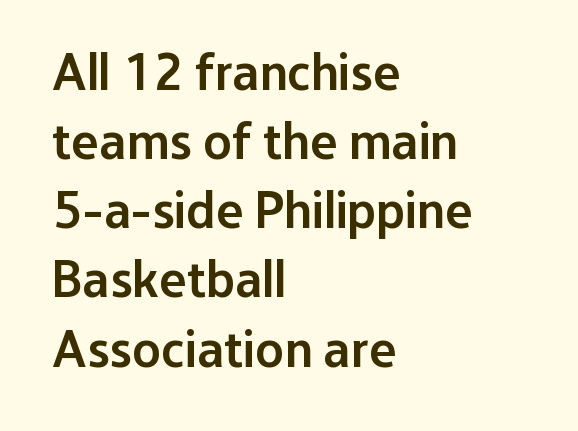
Ascenders rise straight up at ninety degrees. Alignment: flush left. The block of text has a typical density, with ordinary space between rows. Stroke thickness is moderately raised; the sample reads as semibold. Decoration check: the copy has no underline. Each letter keeps its own natural width here, so spacing adapts to shape.
